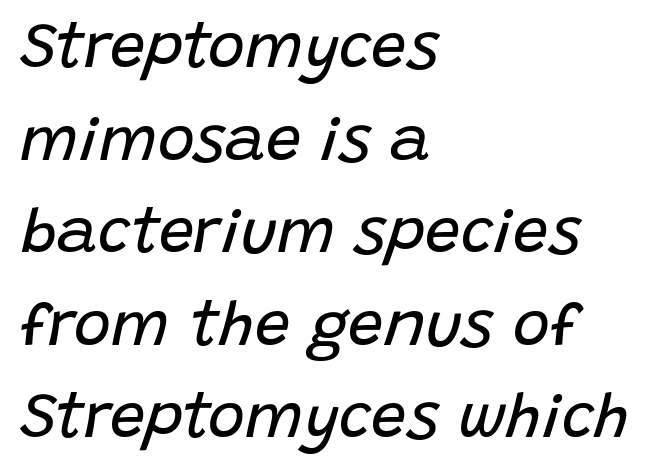
{"italic": "yes", "lean": "right", "slant_degrees": 15, "bold": "no", "weight": "regular", "width": "normal", "stroke_contrast": "low", "x_height": "large", "monospaced": "no", "underline": "no", "align": "left", "line_spacing": "normal", "line_spacing_ratio": 1.47, "letter_spacing": "normal", "letter_spacing_em": 0.0, "glyph_px": 63}
